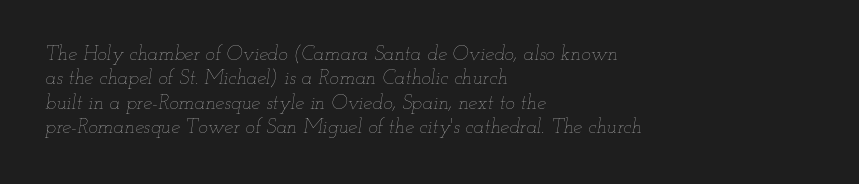
Stroke thickness stays within the range of a standard reading face or lighter. There's an unmistakable incline to the writing here. Spacing between characters is what you'd get straight out of the box. The rag falls on the right side of this text block. Descender tails drop into unmarked territory.
